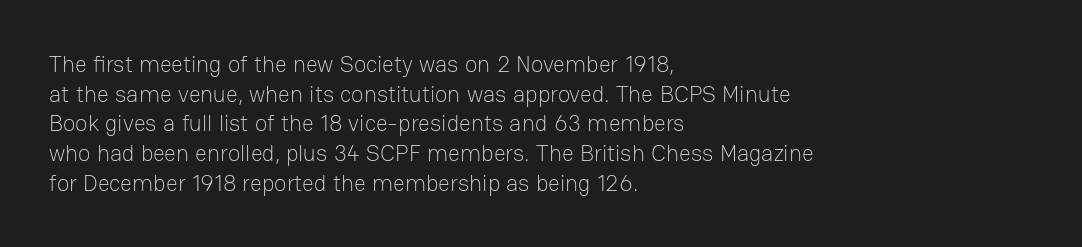
The lines sit at an ordinary, default distance from one another. The rag falls on the right side of this text block. The characters are drawn with everyday or finer stroke widths. Descender tails drop into unmarked territory.
